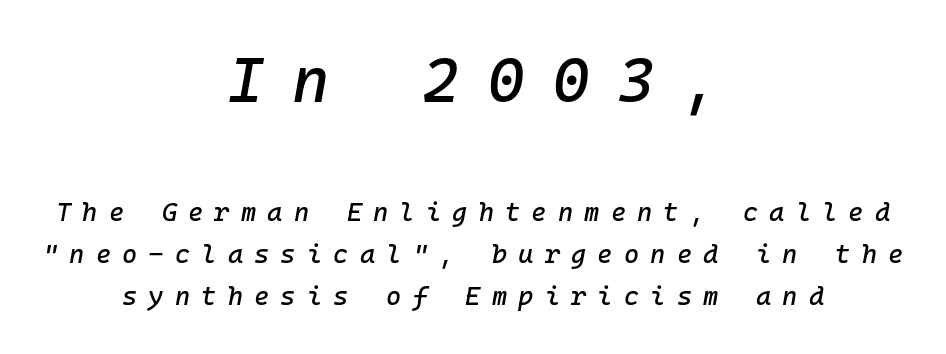
Visually, the top section dominates because its glyphs are scaled up. What's the leading like? Ordinary, nothing unusual. The glyphs are unaccompanied by any horizontal stroke below them. In terms of letterspacing, this is a distinctly airy, spread setting.
